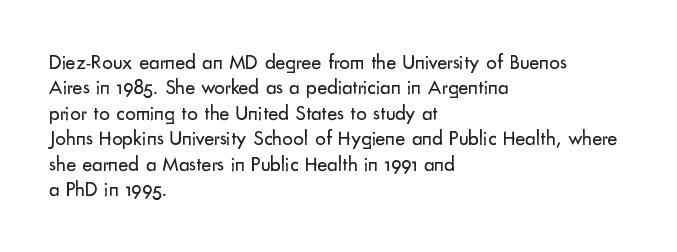
{"italic": "no", "bold": "no", "underline": "no", "align": "left", "line_spacing_ratio": 1.21, "letter_spacing": "normal", "letter_spacing_em": 0.0, "glyph_px": 21}
